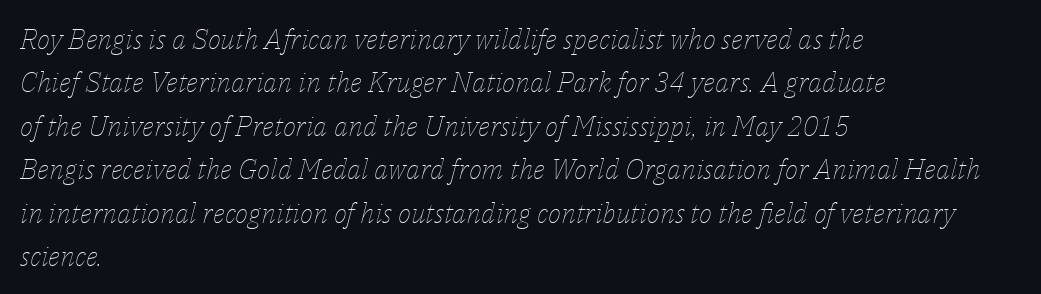
{"italic": "yes", "lean": "right", "slant_degrees": 14, "bold": "no", "weight": "thin", "width": "normal", "stroke_contrast": "low", "x_height": "medium", "monospaced": "no", "underline": "no", "align": "left", "line_spacing": "normal", "line_spacing_ratio": 1.55, "letter_spacing": "normal", "letter_spacing_em": 0.0, "glyph_px": 28}
